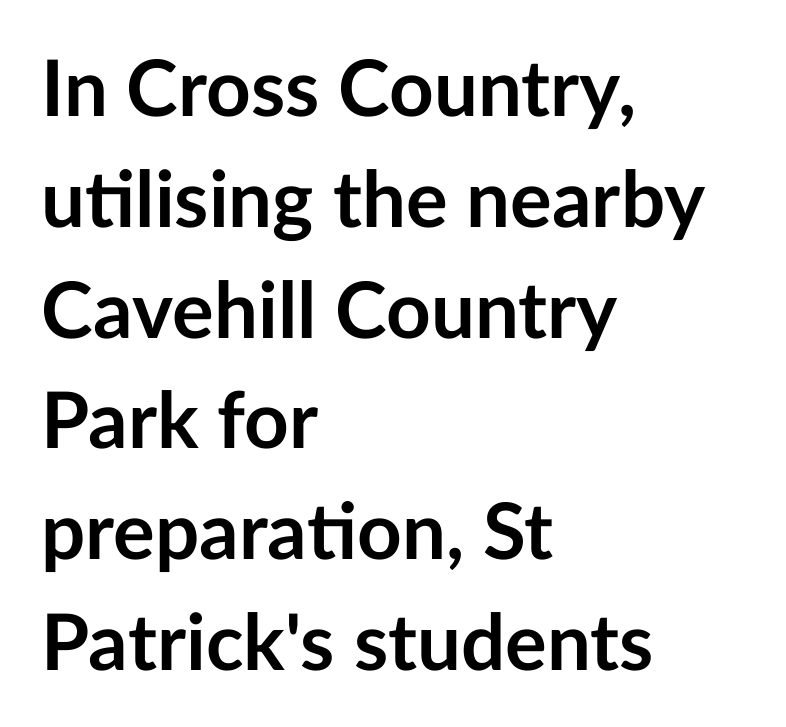
To sum up the face: it is a sans, with no serifs. What stands out about the letter spacing? Nothing — it is the standard amount. The sample has been set heavy, in full bold. The line-height multiplier appears to be the usual default. The letters advance in unequal steps, a hallmark of proportional type.
